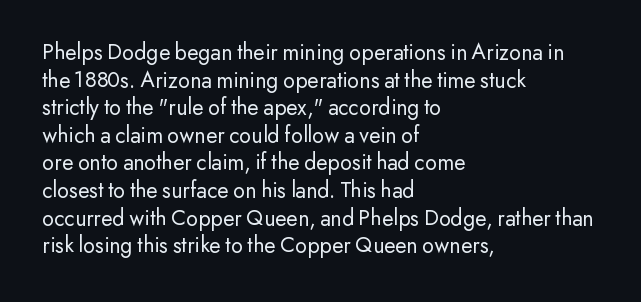
Unlike italic type, these characters show no tilt at all. The string is rendered with underlining switched off. The lines are quadded left. Tracking here is standard; glyphs follow each other at the usual distance. The letters look calm and open, with moderate or lighter stems.
